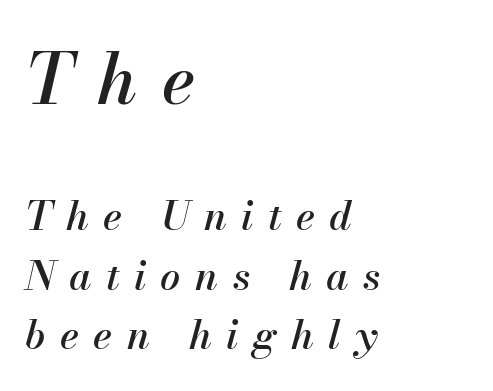
Honestly, the letter spacing is so wide it's the main thing you notice. Decoration check: the copy has no underline. When letters slant like this, we call the style italic. Notice how the passage keeps a crisp vertical edge on the left only.
